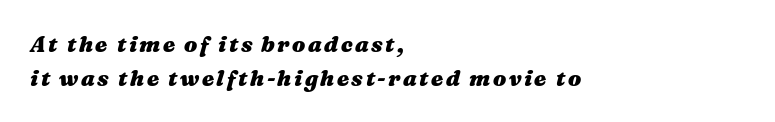
Is the type bold? Yes — the strokes are clearly thick and heavy. The whole block is typeset with a tilt. The block of text has a typical density, with ordinary space between rows. A student would call this left alignment; a typographer would say flush left, rag right.
